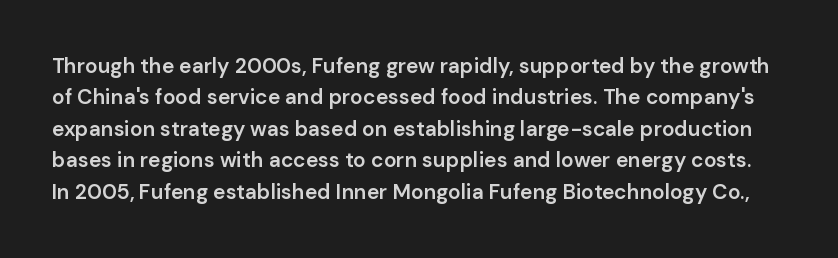
The image shows 21 px text type, upright; set normal line spacing (1.5x), normal letter spacing, not underlined.
